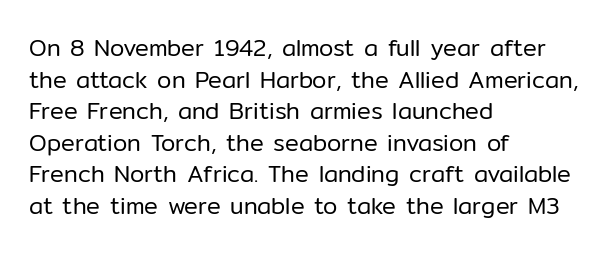
Q: Is the text bold? A: No.
Q: Is the text italic (slanted)? A: No, it is upright.
Q: Is the text underlined? A: No.
Q: How is the paragraph aligned? A: Left-aligned.
Q: Is the spacing between letters normal or unusually wide? A: Normal.
Q: Is the spacing between lines tight, normal or loose? A: Normal.
